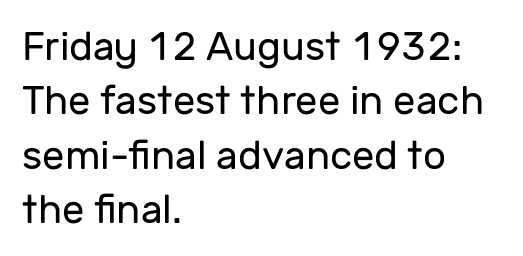
{"serif": "no", "italic": "no", "bold": "no", "weight": "regular", "width": "normal", "stroke_contrast": "low", "x_height": "medium", "monospaced": "no", "underline": "no", "align": "left", "line_spacing": "normal", "line_spacing_ratio": 1.36, "letter_spacing": "normal", "letter_spacing_em": 0.0, "glyph_px": 40}
